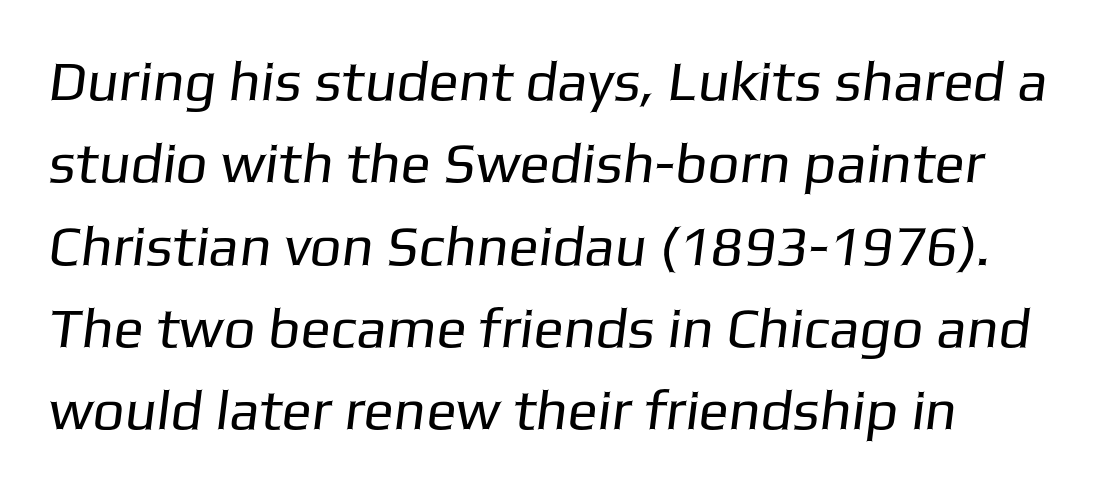
Bare-footed words on every line. Each new line begins a customary step beneath the previous one. Weight: not bold — regular or lighter. This rendering employs a face without finishing strokes, i.e., a sans-serif.
